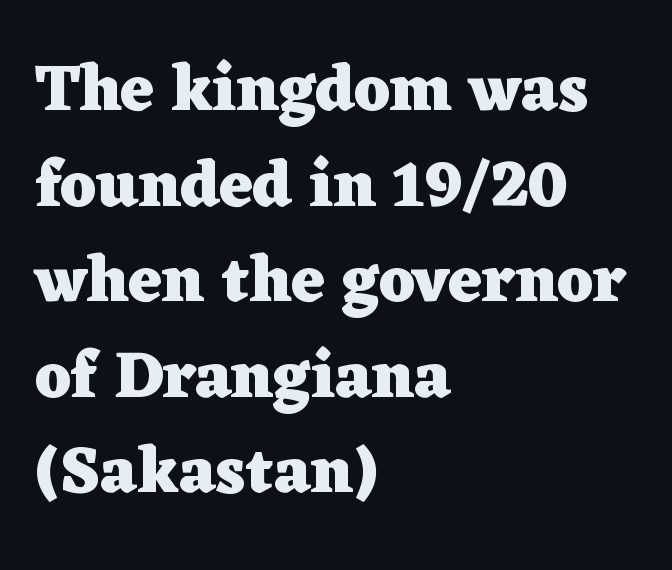
The image shows 65 px heavy, wide serif type, upright; set left-aligned, normal line spacing (1.47x), normal letter spacing, not underlined; low stroke contrast and a medium x-height.
